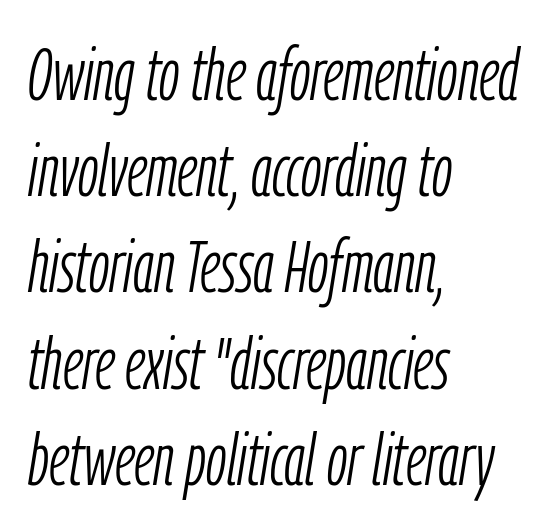
{"italic": "yes", "lean": "right", "slant_degrees": 9, "bold": "no", "weight": "light", "width": "condensed", "stroke_contrast": "low", "x_height": "medium", "monospaced": "no", "underline": "no", "align": "left", "line_spacing": "normal", "line_spacing_ratio": 1.3, "letter_spacing": "normal", "letter_spacing_em": 0.0, "glyph_px": 74}
